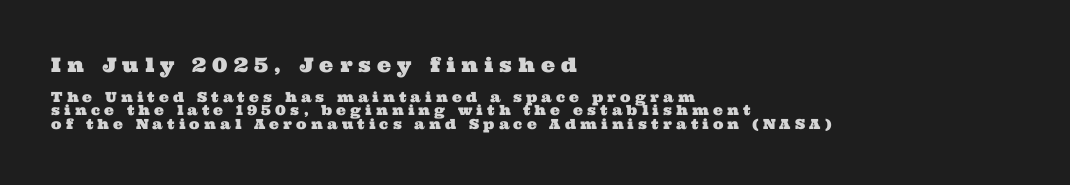
The image shows 20 px text type; set left-aligned, tight line spacing (0.98x), unusually wide letter spacing (+0.3 em), not underlined; the first (top) block is 1.43x larger.
